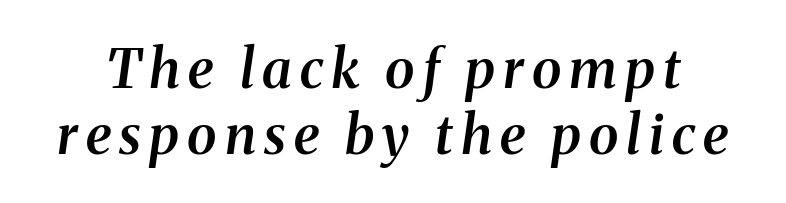
The image shows 54 px semibold serif type, italic (leaning right); set line spacing 1.22x, not underlined; medium stroke contrast and a medium x-height.
